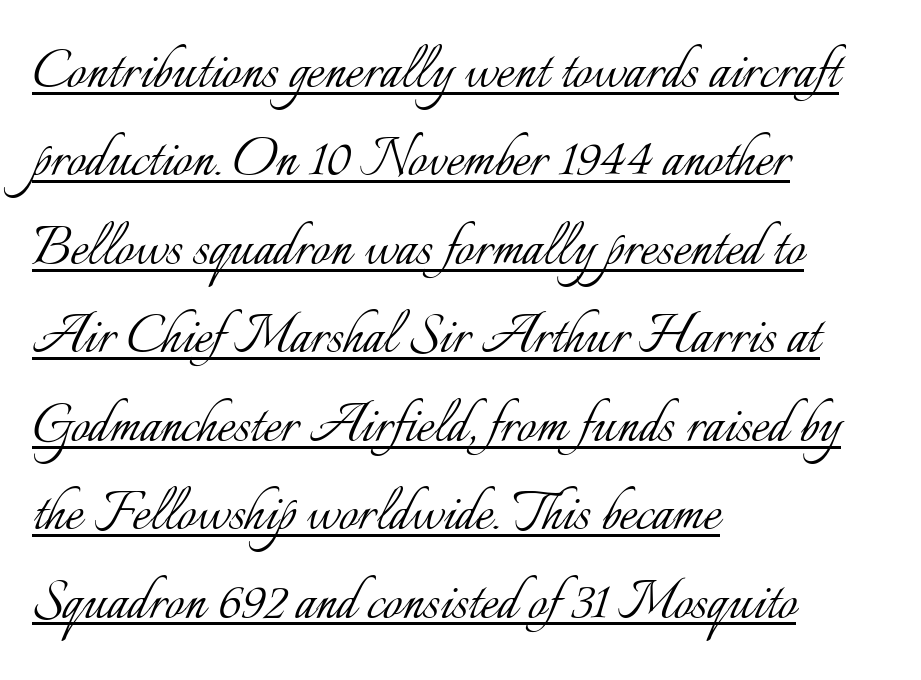
The image shows 67 px light type; set left-aligned, normal line spacing (1.32x), normal letter spacing, underlined; low stroke contrast and a small x-height.
